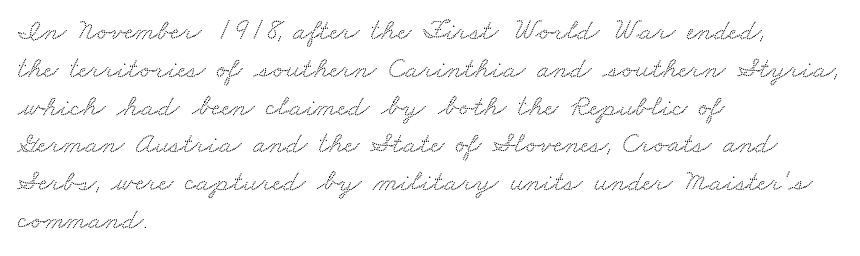
Q: Is the typeface a serif or a sans-serif typeface? A: Serif.
Q: Is the text underlined? A: No.
Q: How is the paragraph aligned? A: Left-aligned.
Q: Is the spacing between letters normal or unusually wide? A: Normal.
Q: Is the spacing between lines tight, normal or loose? A: Normal.
Q: Width (condensed, normal, or wide)? A: Wide.
Q: Stroke contrast? A: Low.
Q: x-height? A: Small.
Q: Monospaced? A: No.
